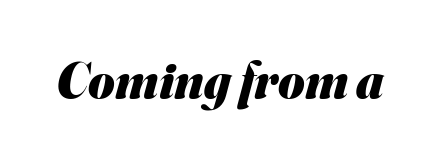
The image shows 51 px heavy sans-serif type; set normal letter spacing, not underlined; medium stroke contrast and a small x-height.
